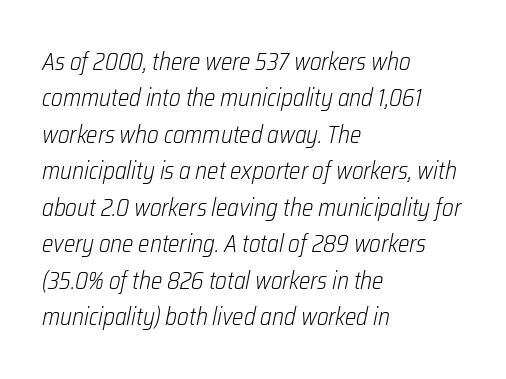
Left-aligned paragraph, ragged on the right. Vertically, the passage feels balanced, rows spaced as you'd expect. Is the stroke heavy? The answer is a plain regular-or-lighter. Descenders hang freely into open space. The typography opts for an oblique posture over an upright one. The letterforms sit shoulder to shoulder at normal distance.
